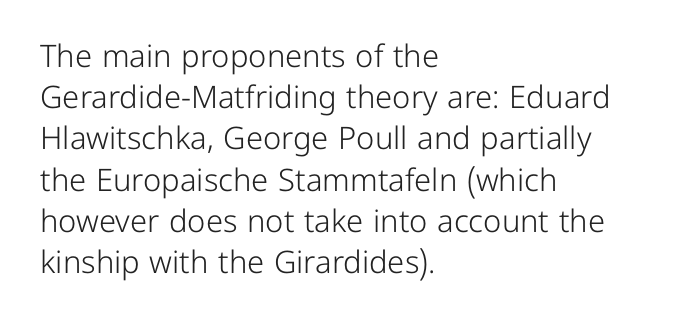
The image shows 31 px light sans-serif type, upright; set left-aligned, normal line spacing (1.33x), normal letter spacing, not underlined; low stroke contrast and a medium x-height.
